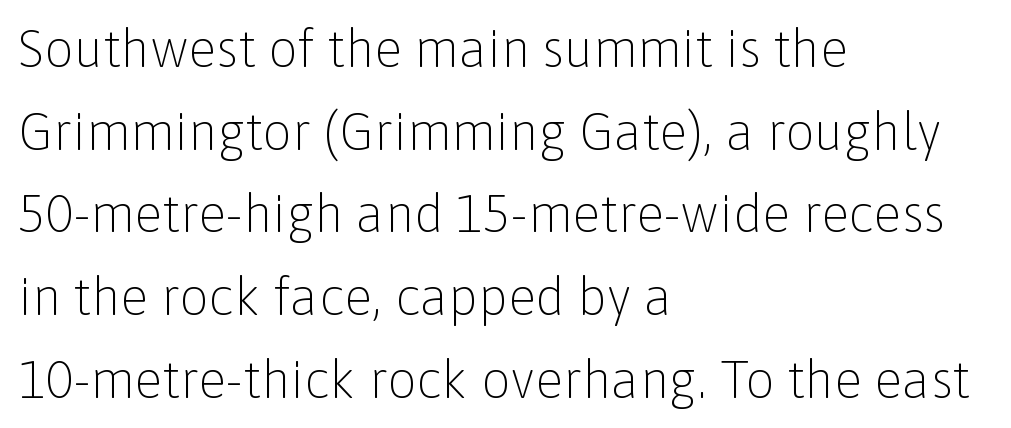
Q: Is the text bold? A: No.
Q: Is the text italic (slanted)? A: No, it is upright.
Q: Is the typeface a serif or a sans-serif typeface? A: Sans-serif.
Q: Is the text underlined? A: No.
Q: How is the paragraph aligned? A: Left-aligned.
Q: Is the spacing between letters normal or unusually wide? A: Normal.
Q: Is the spacing between lines tight, normal or loose? A: Normal.
Q: Width (condensed, normal, or wide)? A: Normal.
Q: Stroke contrast? A: Low.
Q: x-height? A: Medium.
Q: Monospaced? A: No.
